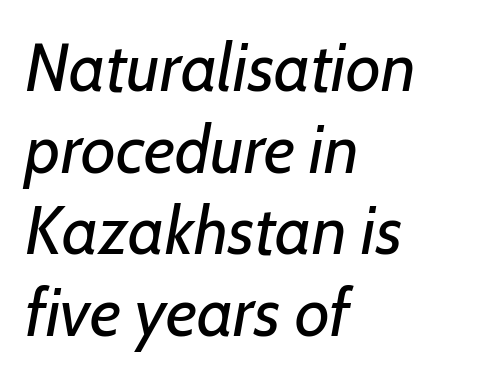
Q: Is the text bold? A: No.
Q: Is the text italic (slanted)? A: Yes, it leans right by about 7 degrees.
Q: Is the text underlined? A: No.
Q: How is the paragraph aligned? A: Left-aligned.
Q: Is the spacing between letters normal or unusually wide? A: Normal.
Q: Width (condensed, normal, or wide)? A: Normal.
Q: Stroke contrast? A: Low.
Q: x-height? A: Medium.
Q: Monospaced? A: No.
